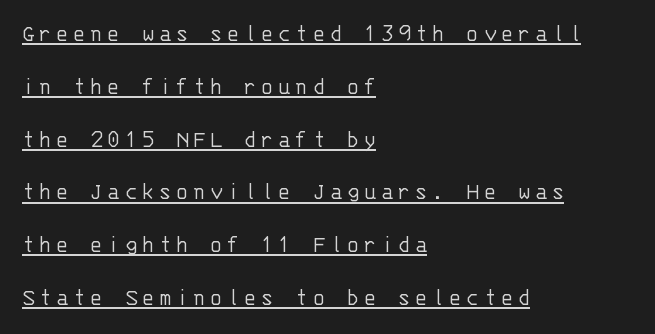
{"italic": "no", "bold": "no", "underline": "yes", "align": "left", "line_spacing": "loose", "line_spacing_ratio": 2.2, "letter_spacing": "wide", "letter_spacing_em": 0.22, "glyph_px": 24}
